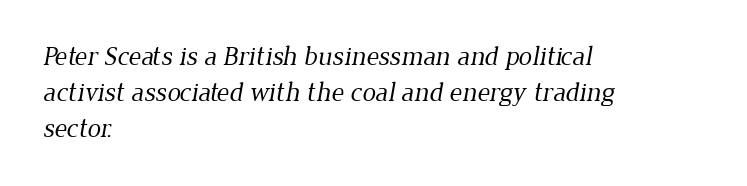
Plain, unruled lines of type. The tracking reads as untouched default to a designer's eye. Typeset ragged right — the left edge is the straight one. A light-to-regular cut is what we see here.
